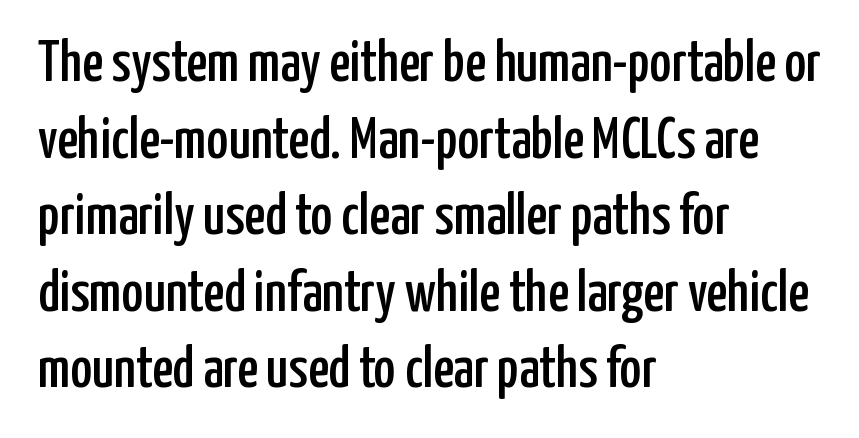
The image shows 58 px condensed sans-serif type, upright; set left-aligned, normal line spacing (1.32x), normal letter spacing, not underlined; low stroke contrast and a medium x-height.
